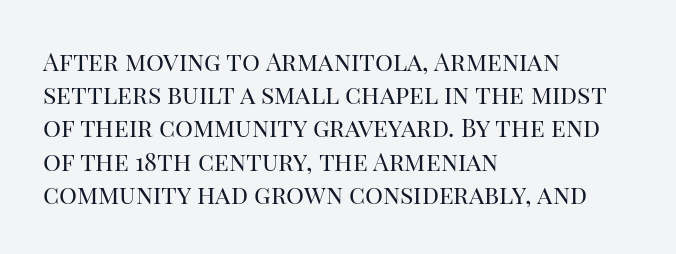
Q: Is the text bold? A: No.
Q: Is the text italic (slanted)? A: No, it is upright.
Q: Is the text underlined? A: No.
Q: How is the paragraph aligned? A: Left-aligned.
Q: Is the spacing between letters normal or unusually wide? A: Normal.
Q: Is the spacing between lines tight, normal or loose? A: Normal.
